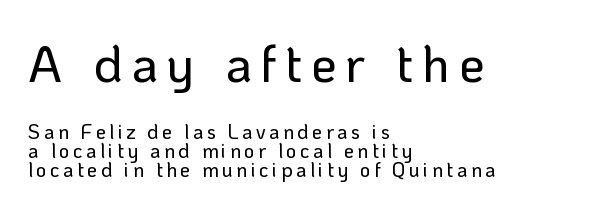
The specimen omits any rule beneath the text block's lines. Compared with a centered layout, this one pins lines to the left instead. Does the lettering tilt? It doesn't — this is upright. A student would notice the top passage is typeset larger than what follows. Baseline-to-baseline distance is barely more than the letter height.
